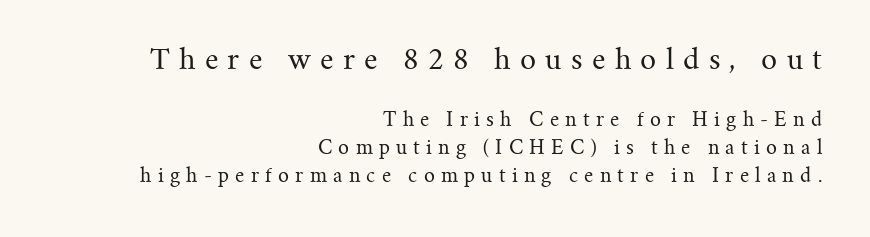
Larger block? The one above; the one below is distinctly smaller. Proportional: the letters do not fall into vertical columns. The font family rendered here belongs to the serif group. The designer left line spacing at the default. The cut favours lightness, reaching ordinary text weight at its darkest. Anything drawn beneath the words? Only blank space.
